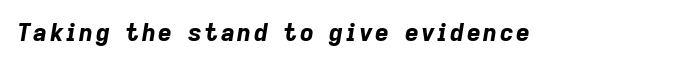
{"italic": "yes", "lean": "right", "slant_degrees": 9, "bold": "yes", "underline": "no", "glyph_px": 24}
